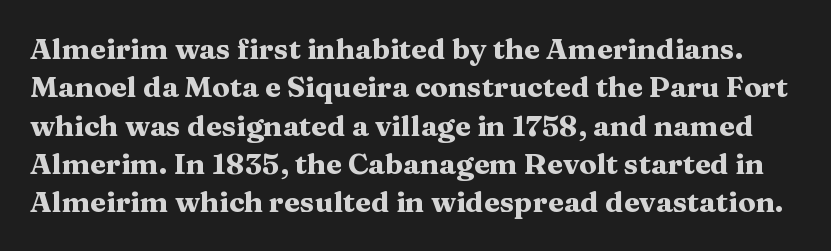
{"serif": "yes", "italic": "no", "bold": "yes", "weight": "heavy", "width": "wide", "stroke_contrast": "medium", "x_height": "medium", "monospaced": "no", "underline": "no", "line_spacing": "normal", "line_spacing_ratio": 1.32, "letter_spacing": "normal", "letter_spacing_em": 0.0, "glyph_px": 29}
